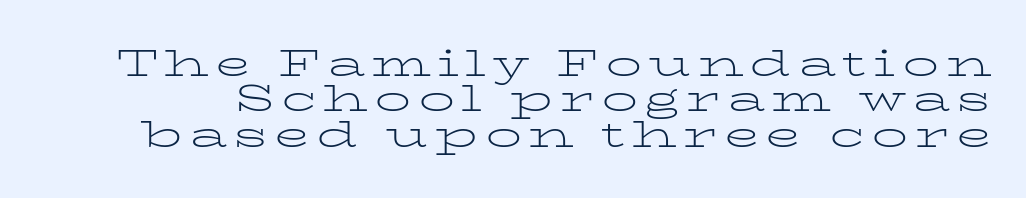
Q: Is the text bold? A: No.
Q: Is the text italic (slanted)? A: No, it is upright.
Q: Is the typeface a serif or a sans-serif typeface? A: Serif.
Q: Is the text underlined? A: No.
Q: Is the spacing between lines tight, normal or loose? A: Tight.
Q: Width (condensed, normal, or wide)? A: Wide.
Q: Stroke contrast? A: Low.
Q: x-height? A: Medium.
Q: Monospaced? A: No.
